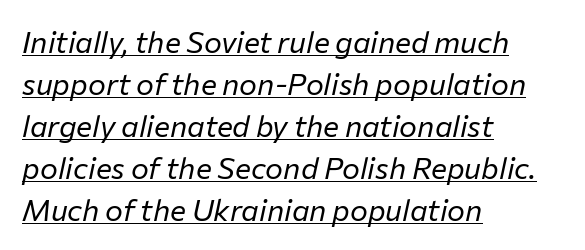
Is there an underline? Yes — a line sits under the letters. Tracking here is standard; glyphs follow each other at the usual distance. The letters look calm and open, with moderate or lighter stems. The face used here is proportionally spaced, like ordinary book or web type. Visually the block forms a straight wall on the left and a jagged coastline on the right.
